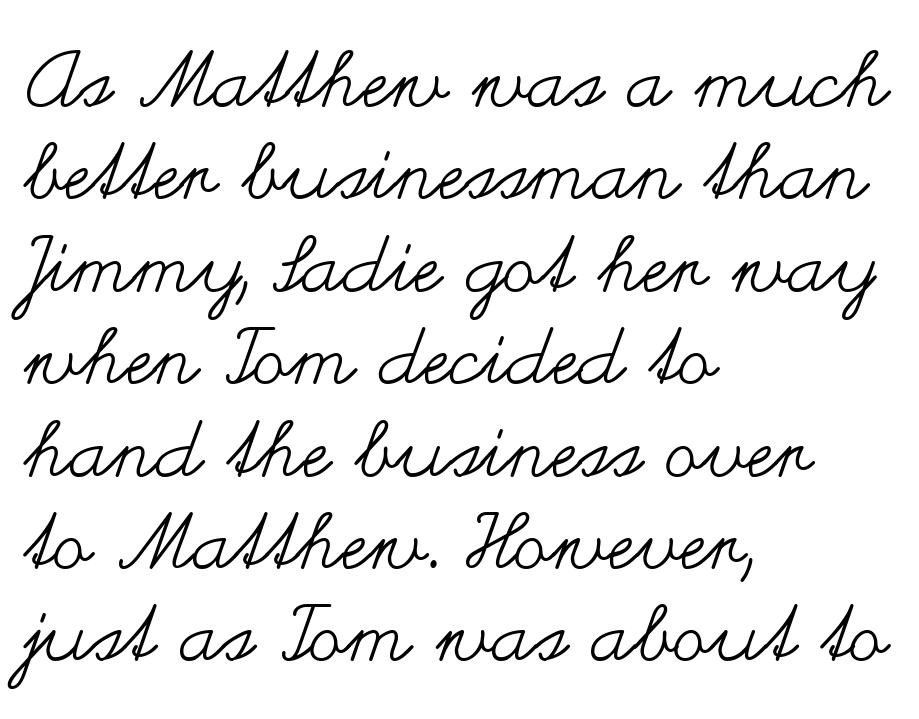
Stems and bowls with no extra thickness — not bold. Caption: standard tracking, unaltered. Character widths vary here, with narrow letters taking less room than wide ones.
